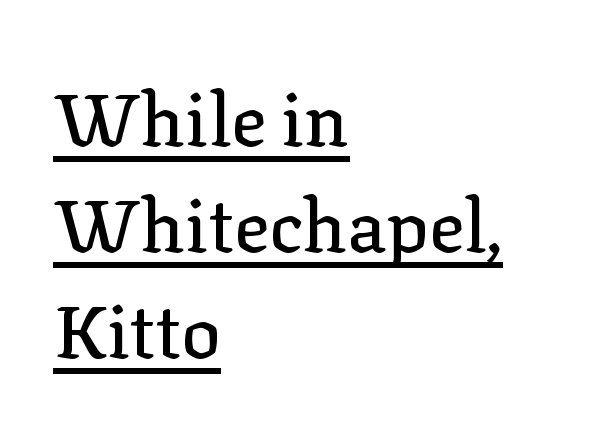
Q: Is the text italic (slanted)? A: No, it is upright.
Q: Is the typeface a serif or a sans-serif typeface? A: Serif.
Q: Is the text underlined? A: Yes.
Q: How is the paragraph aligned? A: Left-aligned.
Q: Is the spacing between letters normal or unusually wide? A: Normal.
Q: Is the spacing between lines tight, normal or loose? A: Normal.
Q: Width (condensed, normal, or wide)? A: Normal.
Q: Stroke contrast? A: Low.
Q: x-height? A: Medium.
Q: Monospaced? A: No.
